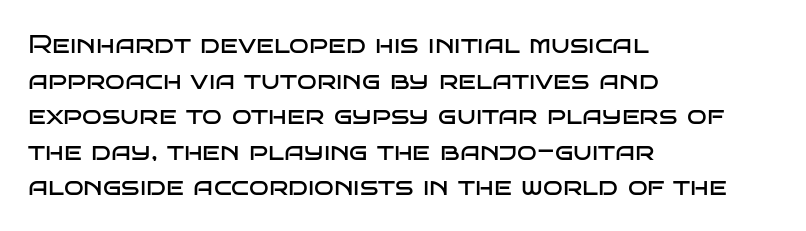
Q: Is the text bold? A: No.
Q: Is the text italic (slanted)? A: No, it is upright.
Q: Is the text underlined? A: No.
Q: How is the paragraph aligned? A: Left-aligned.
Q: Is the spacing between letters normal or unusually wide? A: Normal.
Q: Is the spacing between lines tight, normal or loose? A: Normal.
